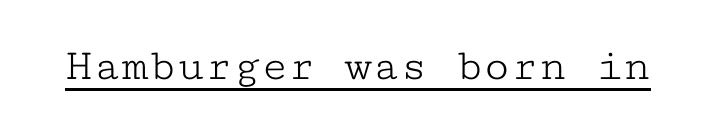
{"serif": "yes", "italic": "no", "bold": "no", "weight": "light", "width": "wide", "stroke_contrast": "low", "x_height": "medium", "monospaced": "yes", "underline": "yes", "letter_spacing": "normal", "letter_spacing_em": 0.0, "glyph_px": 46}
